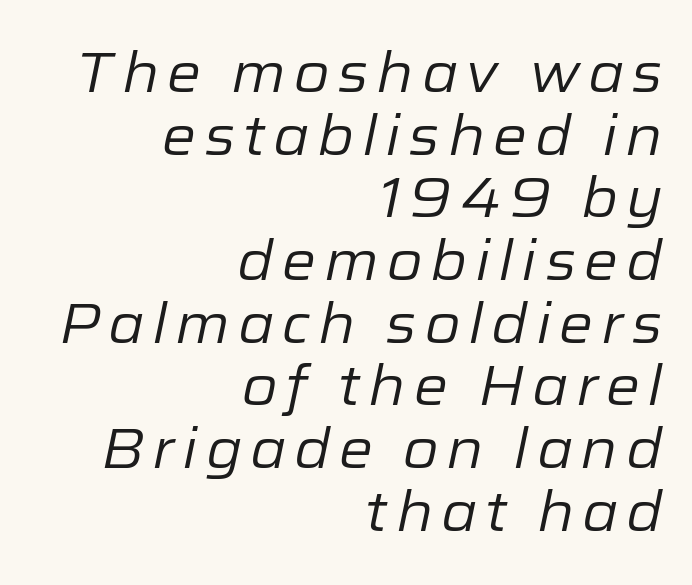
Emphasis-style slanted type is in use. Spacing verdict: proportional, widths tailored to each character. The passage is arranged like a letterhead date or caption credit — flush right. Stem width sits at or under what a default text font uses. This block would grow much taller if given ordinary leading; it's compressed now. The zone under the glyphs is completely vacant.
